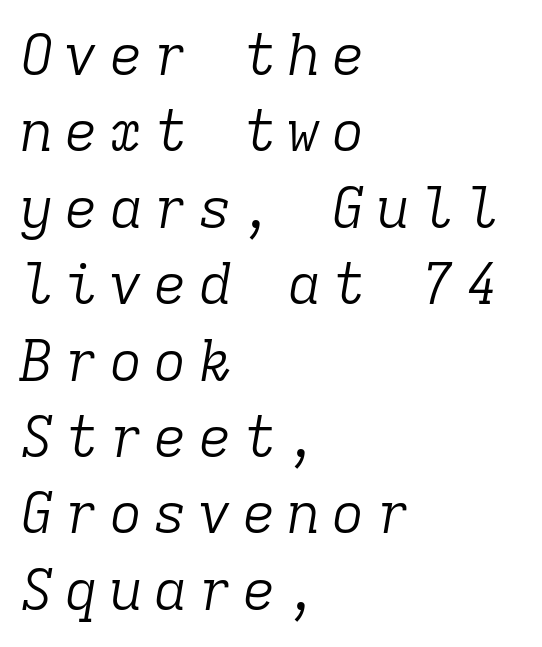
The image shows 57 px light serif type, italic (leaning right), monospaced; set left-aligned, normal line spacing (1.34x), not underlined; low stroke contrast and a medium x-height.
